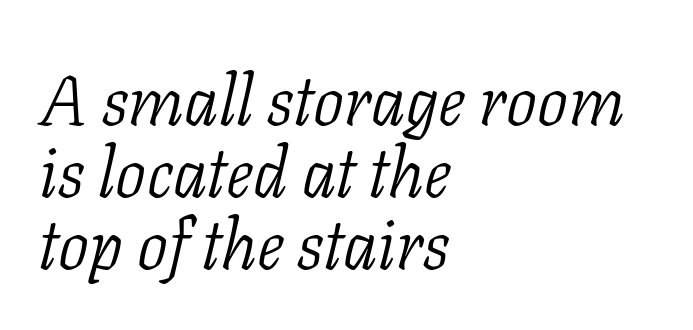
Honestly, the letter spacing is just normal — you wouldn't notice it. These lines huddle together more closely than default settings would place them. These lines are set flush left with a ragged right edge. The font's italic variant was chosen for this text.
